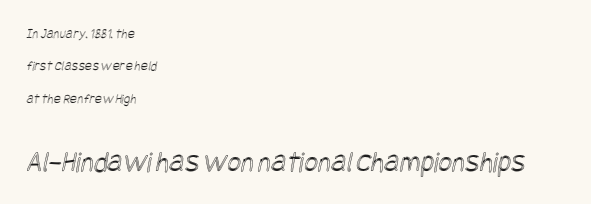
Q: Is the text underlined? A: No.
Q: How is the paragraph aligned? A: Left-aligned.
Q: Is the spacing between letters normal or unusually wide? A: Normal.
Q: Is the spacing between lines tight, normal or loose? A: Loose.
Q: Which block of text is set in a larger size, the first (top) or the second (bottom)? A: The second (bottom) one.
Q: Width (condensed, normal, or wide)? A: Condensed.
Q: x-height? A: Large.
